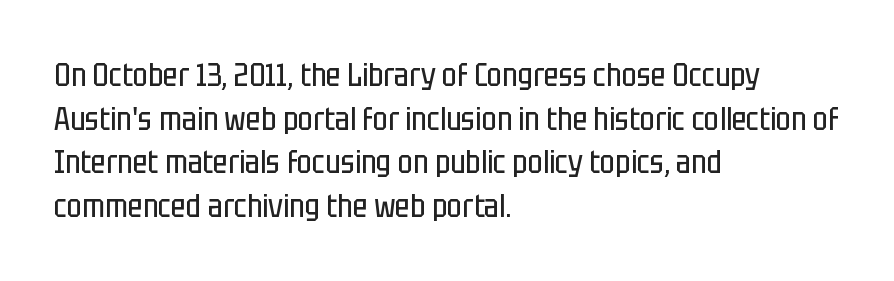
Q: Is the text bold? A: No.
Q: Is the text italic (slanted)? A: No, it is upright.
Q: Is the typeface a serif or a sans-serif typeface? A: Sans-serif.
Q: Is the text underlined? A: No.
Q: How is the paragraph aligned? A: Left-aligned.
Q: Is the spacing between letters normal or unusually wide? A: Normal.
Q: Is the spacing between lines tight, normal or loose? A: Normal.
Q: Width (condensed, normal, or wide)? A: Condensed.
Q: Stroke contrast? A: Low.
Q: x-height? A: Large.
Q: Monospaced? A: No.
